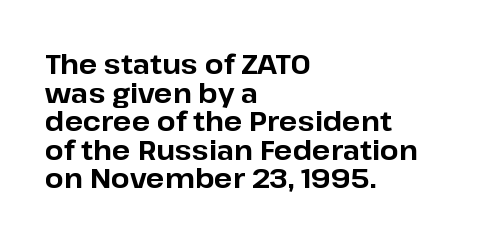
The image shows 27 px bold type, upright; set left-aligned, tight line spacing (1.06x), normal letter spacing, not underlined.
